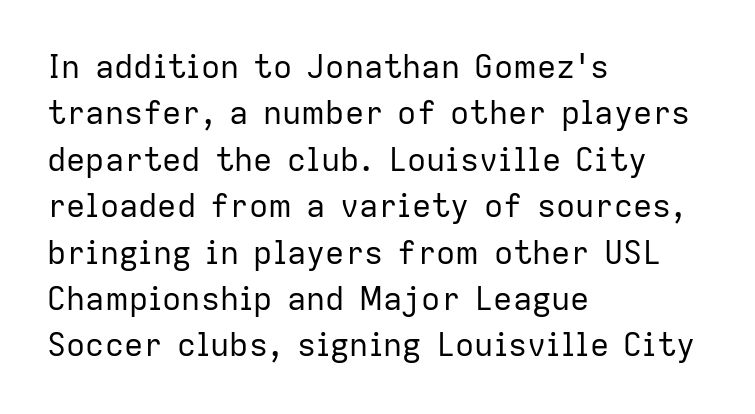
Q: Is the text bold? A: No.
Q: Is the text italic (slanted)? A: No, it is upright.
Q: Is the typeface a serif or a sans-serif typeface? A: Sans-serif.
Q: Is the text underlined? A: No.
Q: How is the paragraph aligned? A: Left-aligned.
Q: Is the spacing between letters normal or unusually wide? A: Normal.
Q: Is the spacing between lines tight, normal or loose? A: Normal.
Q: Width (condensed, normal, or wide)? A: Normal.
Q: Stroke contrast? A: Low.
Q: x-height? A: Medium.
Q: Monospaced? A: No.
